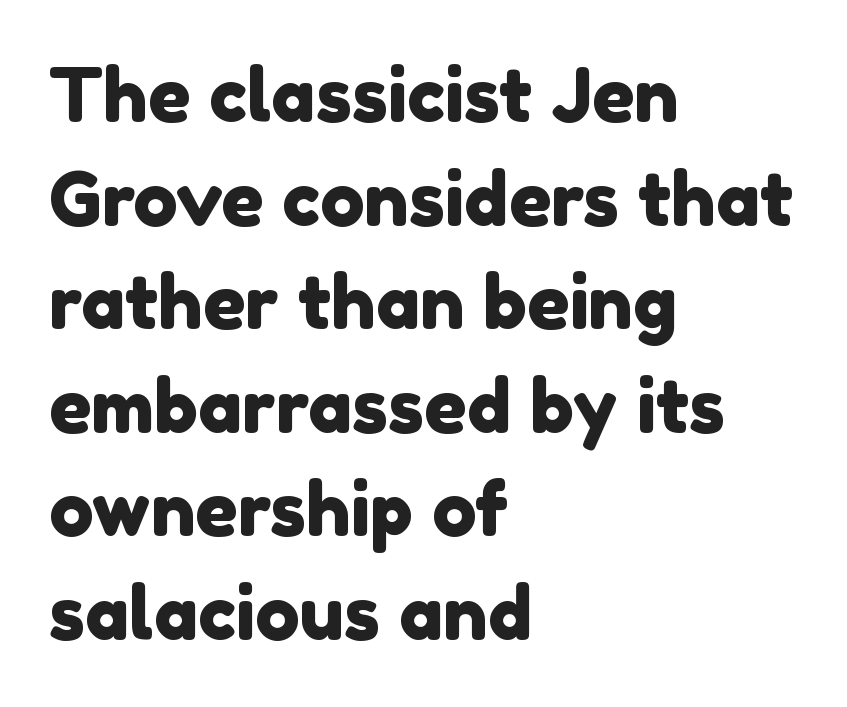
The image shows 74 px sans-serif type; set left-aligned, normal line spacing (1.4x), normal letter spacing, not underlined; a medium x-height.
